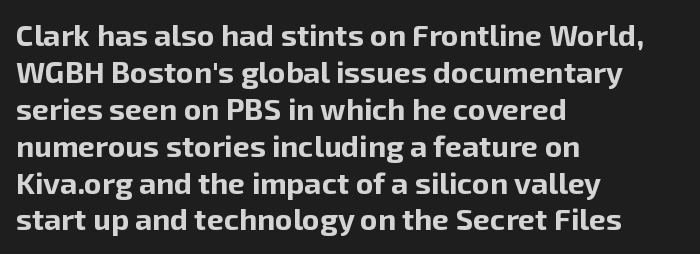
Nothing unusual about the tracking: characters are spaced as the font intends. Nobody drew a line under any word here. Summary of weight: heavy, a full bold. Upright lettering throughout. Serif or sans? Sans — the stroke terminals are bare. Typeset ragged right — the left edge is the straight one.
